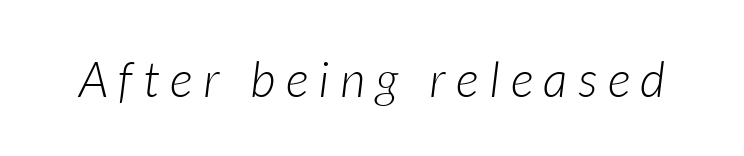
The image shows 49 px light type, italic (leaning right); set unusually wide letter spacing (+0.22 em), not underlined; low stroke contrast and a medium x-height.
